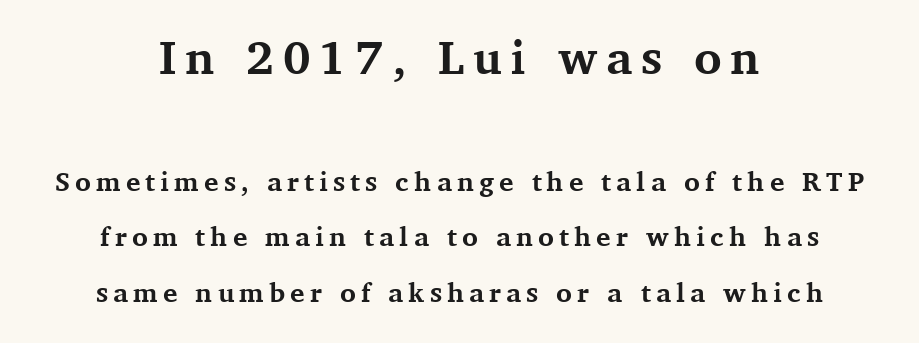
The image shows 47 px bold serif type, upright; set centered, loose line spacing (2.05x), not underlined; the first (top) block is 1.74x larger; medium stroke contrast and a medium x-height.
